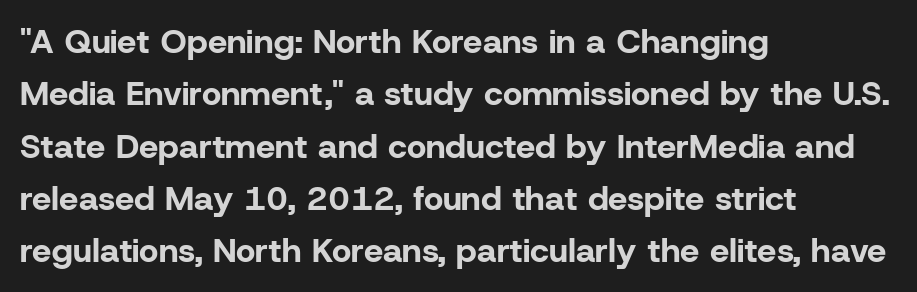
Observe the ordinary spacing: letters are neighbours, not strangers. Here the designer chose a conventional face with non-uniform glyph widths. Honestly, the row spacing looks completely unremarkable. Chunky letters — that's bold for sure. Upright lettering throughout.
